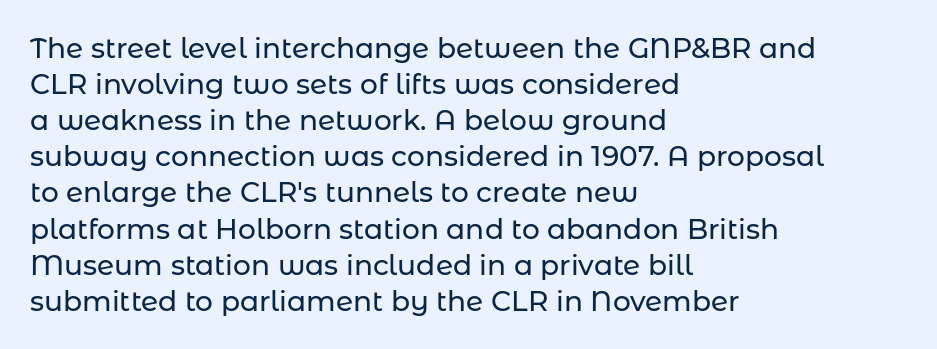
These lines sit exactly where default settings would place them. Plain, unruled lines of type. Compared with typical body copy, the letter spacing here is the same. You can tell from the bare stems that sans-serif type was used. Tall strokes in this sample are plumb rather than angled. If you drew a ruler down the left edge, every line would touch it.
